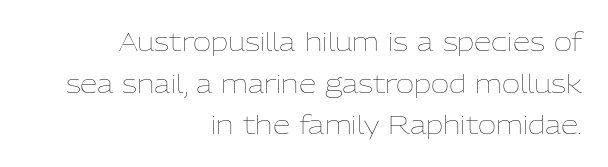
The image shows 25 px text type, upright; set right-aligned, normal line spacing (1.67x), normal letter spacing, not underlined.
